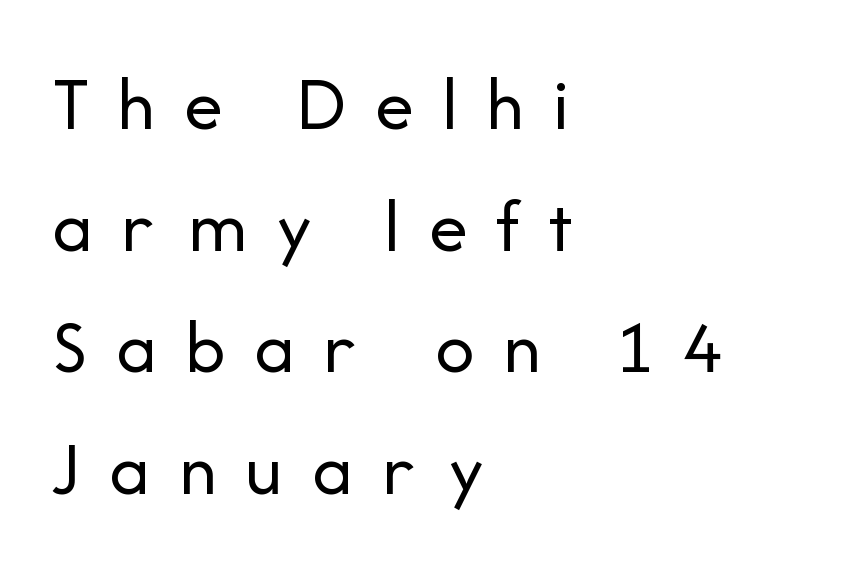
Q: Is the text bold? A: No.
Q: Is the text italic (slanted)? A: No, it is upright.
Q: Is the typeface a serif or a sans-serif typeface? A: Sans-serif.
Q: Is the text underlined? A: No.
Q: How is the paragraph aligned? A: Left-aligned.
Q: Is the spacing between letters normal or unusually wide? A: Unusually wide.
Q: Is the spacing between lines tight, normal or loose? A: Normal.
Q: Width (condensed, normal, or wide)? A: Normal.
Q: Stroke contrast? A: Low.
Q: x-height? A: Medium.
Q: Monospaced? A: No.
